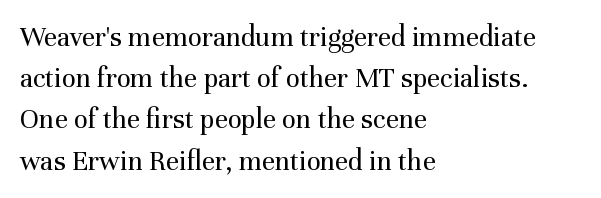
{"serif": "yes", "italic": "no", "bold": "no", "weight": "regular", "width": "normal", "stroke_contrast": "medium", "x_height": "medium", "monospaced": "no", "underline": "no", "align": "left", "line_spacing": "normal", "line_spacing_ratio": 1.42, "letter_spacing": "normal", "letter_spacing_em": 0.0, "glyph_px": 29}
